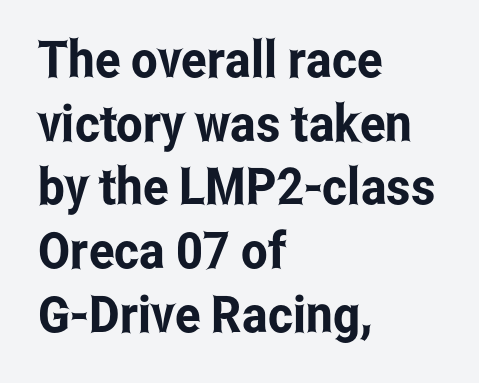
The image shows 51 px condensed sans-serif type, upright; set left-aligned, normal line spacing (1.25x), normal letter spacing, not underlined; low stroke contrast and a medium x-height.
